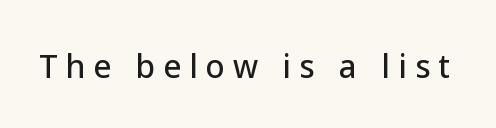
{"serif": "no", "italic": "no", "width": "normal", "stroke_contrast": "low", "x_height": "medium", "monospaced": "no", "underline": "no", "letter_spacing": "wide", "letter_spacing_em": 0.26, "glyph_px": 31}
